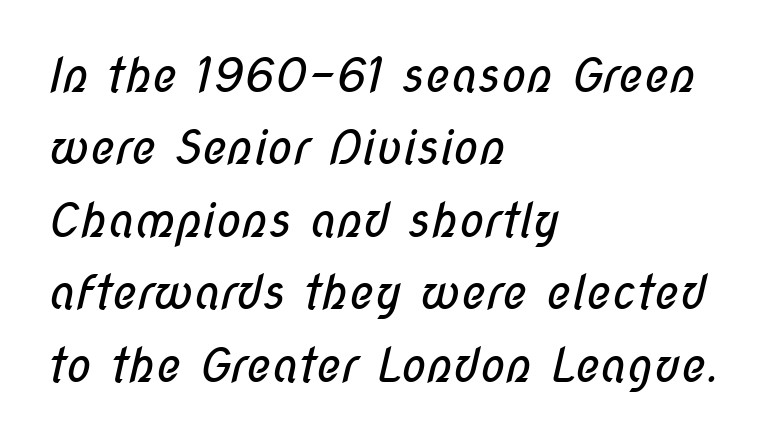
Q: Is the text bold? A: No.
Q: Is the typeface a serif or a sans-serif typeface? A: Sans-serif.
Q: Is the text underlined? A: No.
Q: How is the paragraph aligned? A: Left-aligned.
Q: Is the spacing between letters normal or unusually wide? A: Normal.
Q: Is the spacing between lines tight, normal or loose? A: Normal.
Q: Width (condensed, normal, or wide)? A: Condensed.
Q: Stroke contrast? A: Low.
Q: x-height? A: Medium.
Q: Monospaced? A: No.
